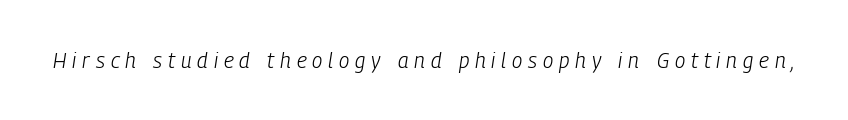
{"italic": "yes", "lean": "right", "slant_degrees": 9, "bold": "no", "underline": "no", "letter_spacing": "wide", "letter_spacing_em": 0.28, "glyph_px": 21}
